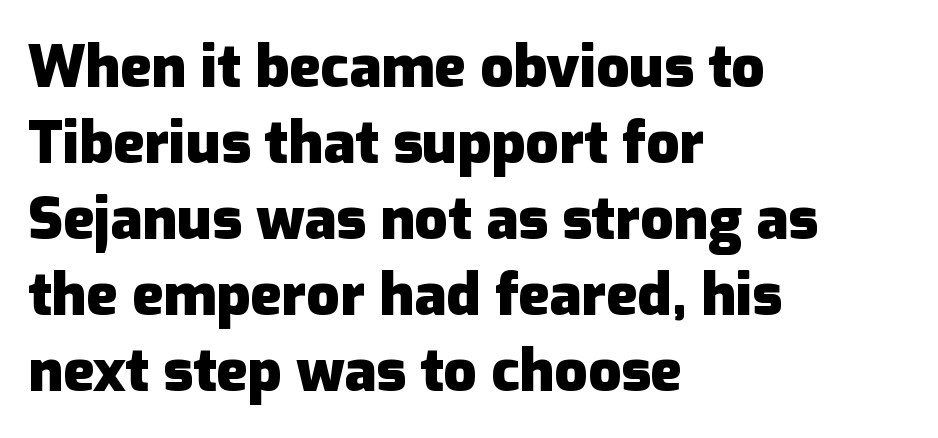
The image shows 58 px heavy sans-serif type, upright; set left-aligned, normal line spacing (1.31x), normal letter spacing, not underlined; low stroke contrast and a medium x-height.
